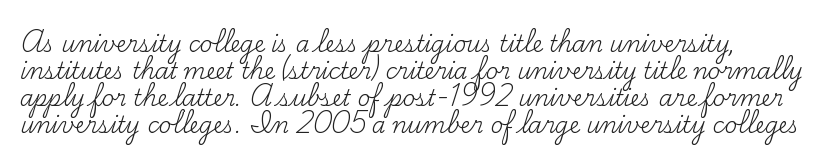
{"bold": "no", "underline": "no", "line_spacing_ratio": 1.22, "letter_spacing": "normal", "letter_spacing_em": 0.0, "glyph_px": 22}
